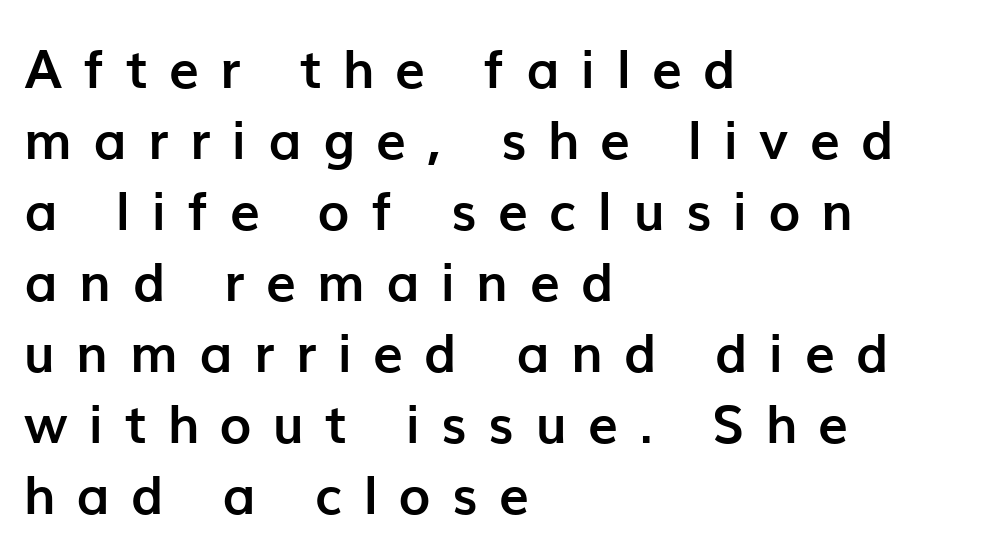
Q: Is the text bold? A: Yes.
Q: Is the text italic (slanted)? A: No, it is upright.
Q: Is the typeface a serif or a sans-serif typeface? A: Sans-serif.
Q: Is the text underlined? A: No.
Q: How is the paragraph aligned? A: Left-aligned.
Q: Is the spacing between letters normal or unusually wide? A: Unusually wide.
Q: Is the spacing between lines tight, normal or loose? A: Normal.
Q: Width (condensed, normal, or wide)? A: Normal.
Q: Stroke contrast? A: Low.
Q: x-height? A: Medium.
Q: Monospaced? A: No.
